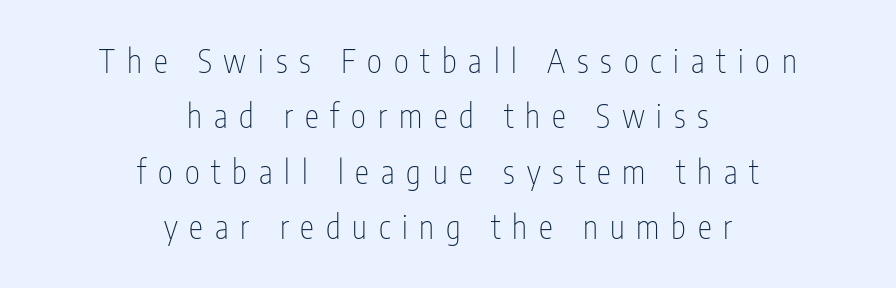
The image shows 32 px thin, condensed sans-serif type, upright; set centered, line spacing 1.73x, unusually wide letter spacing (+0.37 em), not underlined; low stroke contrast and a medium x-height.
